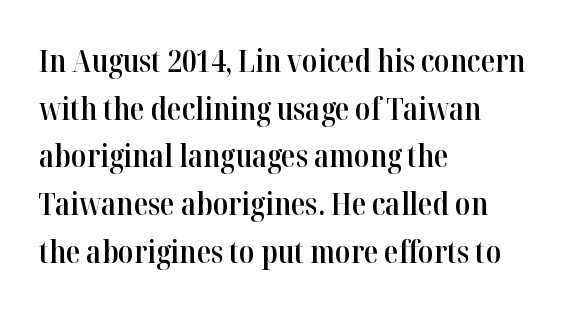
The image shows 30 px semibold serif type, upright; set left-aligned, normal line spacing (1.59x), normal letter spacing, not underlined; high stroke contrast and a medium x-height.
